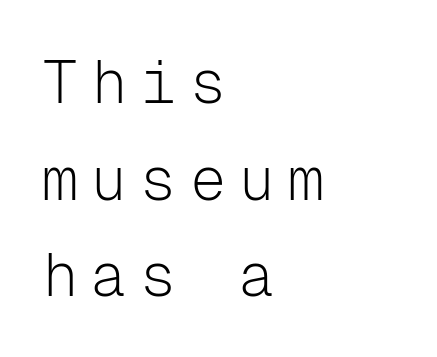
Notice how the passage keeps a crisp vertical edge on the left only. Caption: expanded tracking, letters set apart. No chunkiness to these letters — they're not bold. This sample has the even, mechanical cadence of fixed-width lettering. Line spacing here is normal. Do the letters lean? They stand straight.
